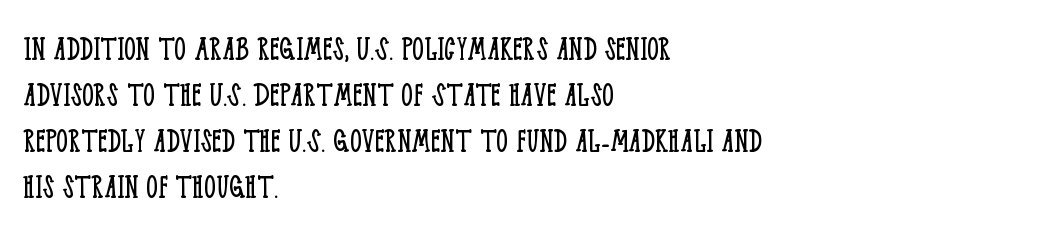
Q: Is the text bold? A: No.
Q: Is the text italic (slanted)? A: No, it is upright.
Q: Is the typeface a serif or a sans-serif typeface? A: Serif.
Q: Is the text underlined? A: No.
Q: How is the paragraph aligned? A: Left-aligned.
Q: Is the spacing between letters normal or unusually wide? A: Normal.
Q: Width (condensed, normal, or wide)? A: Condensed.
Q: Stroke contrast? A: Low.
Q: x-height? A: Large.
Q: Monospaced? A: No.
